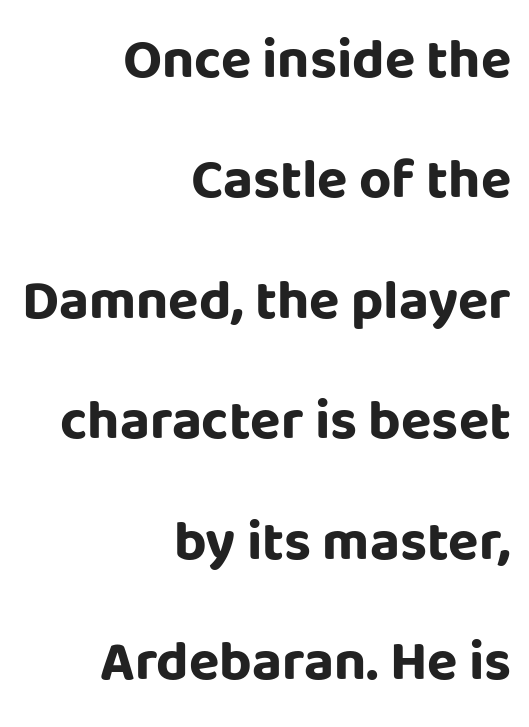
{"serif": "no", "italic": "no", "bold": "yes", "weight": "bold", "width": "normal", "stroke_contrast": "low", "x_height": "large", "monospaced": "no", "underline": "no", "align": "right", "line_spacing": "loose", "line_spacing_ratio": 2.15, "letter_spacing": "normal", "letter_spacing_em": 0.0, "glyph_px": 56}
